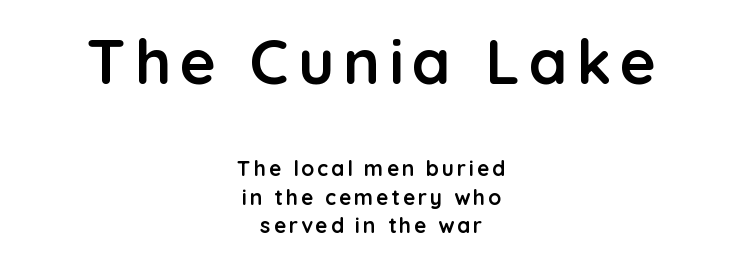
{"serif": "no", "italic": "no", "bold": "yes", "weight": "semibold", "width": "normal", "stroke_contrast": "low", "x_height": "medium", "monospaced": "no", "underline": "no", "align": "center", "line_spacing": "normal", "line_spacing_ratio": 1.35, "larger_block": "first", "size_ratio": 2.95, "glyph_px": 62}
